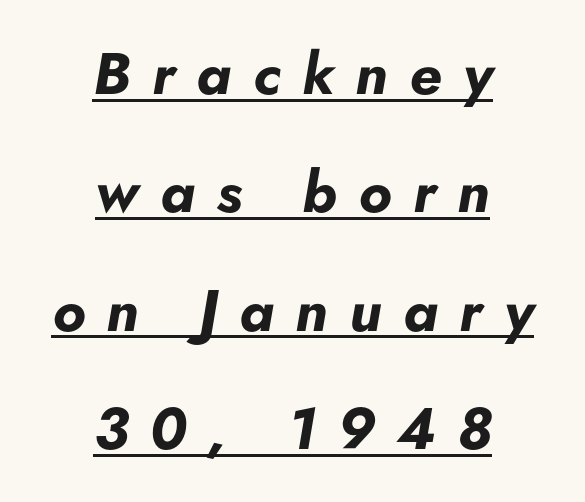
{"italic": "yes", "lean": "right", "slant_degrees": 5, "bold": "yes", "weight": "bold", "width": "normal", "stroke_contrast": "low", "x_height": "small", "monospaced": "no", "underline": "yes", "align": "center", "line_spacing": "loose", "line_spacing_ratio": 2.04, "letter_spacing": "wide", "letter_spacing_em": 0.37, "glyph_px": 58}
